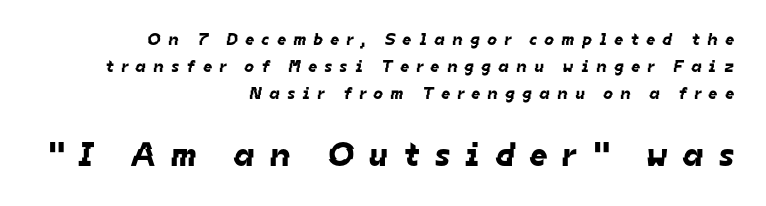
Q: Is the typeface a serif or a sans-serif typeface? A: Sans-serif.
Q: Is the text underlined? A: No.
Q: How is the paragraph aligned? A: Right-aligned.
Q: Is the spacing between letters normal or unusually wide? A: Unusually wide.
Q: Is the spacing between lines tight, normal or loose? A: Normal.
Q: Which block of text is set in a larger size, the first (top) or the second (bottom)? A: The second (bottom) one.
Q: Width (condensed, normal, or wide)? A: Normal.
Q: Stroke contrast? A: Low.
Q: x-height? A: Medium.
Q: Monospaced? A: No.
